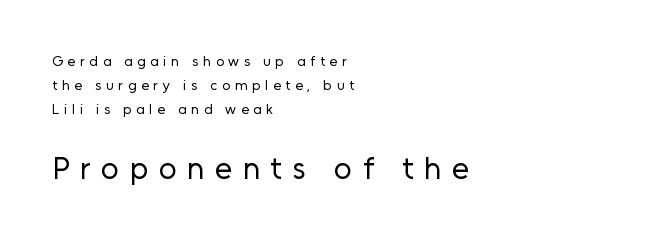
{"serif": "no", "italic": "no", "bold": "no", "weight": "regular", "width": "normal", "stroke_contrast": "low", "x_height": "medium", "monospaced": "no", "underline": "no", "align": "left", "line_spacing_ratio": 1.71, "letter_spacing": "wide", "letter_spacing_em": 0.34, "larger_block": "second", "size_ratio": 2.21, "glyph_px": 31}
